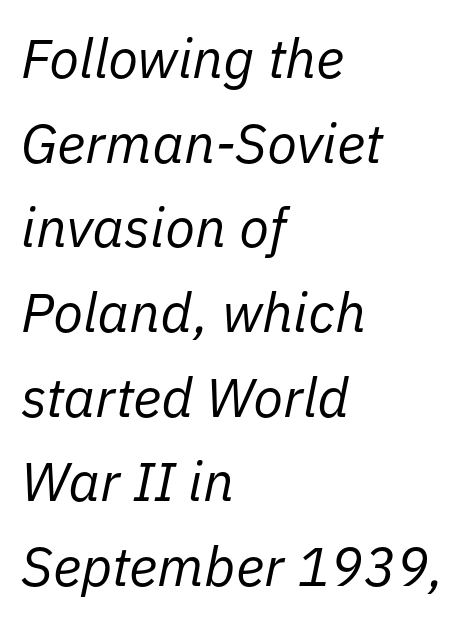
Q: Is the text bold? A: No.
Q: Is the text italic (slanted)? A: Yes, it leans right by about 11 degrees.
Q: Is the text underlined? A: No.
Q: How is the paragraph aligned? A: Left-aligned.
Q: Is the spacing between letters normal or unusually wide? A: Normal.
Q: Is the spacing between lines tight, normal or loose? A: Normal.
Q: Width (condensed, normal, or wide)? A: Normal.
Q: Stroke contrast? A: Low.
Q: x-height? A: Medium.
Q: Monospaced? A: No.
